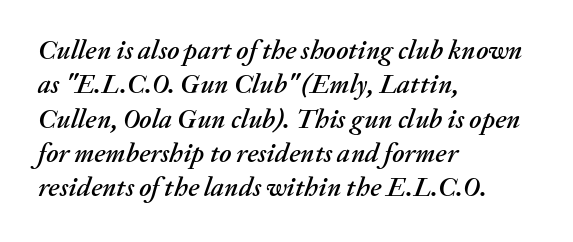
{"italic": "yes", "lean": "right", "slant_degrees": 20, "underline": "no", "align": "left", "line_spacing": "normal", "line_spacing_ratio": 1.27, "letter_spacing": "normal", "letter_spacing_em": 0.0, "glyph_px": 27}
